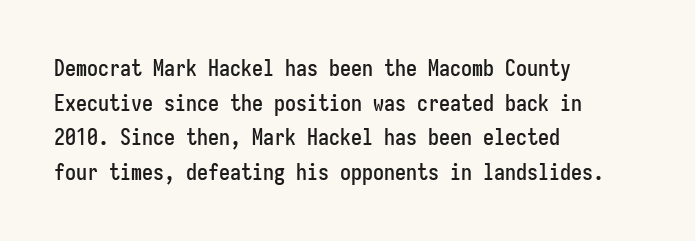
Q: Is the text italic (slanted)? A: No, it is upright.
Q: Is the text underlined? A: No.
Q: How is the paragraph aligned? A: Left-aligned.
Q: Is the spacing between letters normal or unusually wide? A: Normal.
Q: Is the spacing between lines tight, normal or loose? A: Normal.
